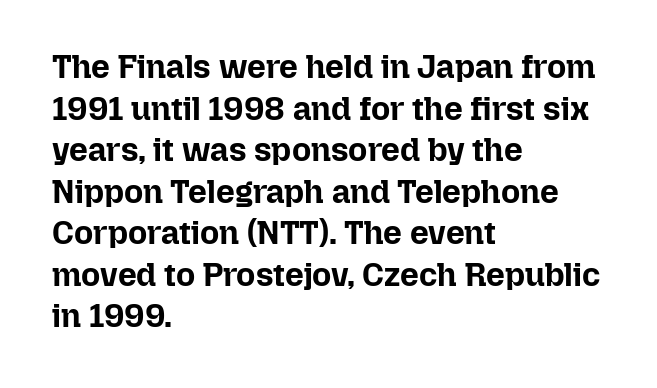
Q: Is the text bold? A: Yes.
Q: Is the text italic (slanted)? A: No, it is upright.
Q: Is the text underlined? A: No.
Q: How is the paragraph aligned? A: Left-aligned.
Q: Is the spacing between letters normal or unusually wide? A: Normal.
Q: Is the spacing between lines tight, normal or loose? A: Normal.
Q: Width (condensed, normal, or wide)? A: Normal.
Q: Stroke contrast? A: Low.
Q: x-height? A: Medium.
Q: Monospaced? A: No.
